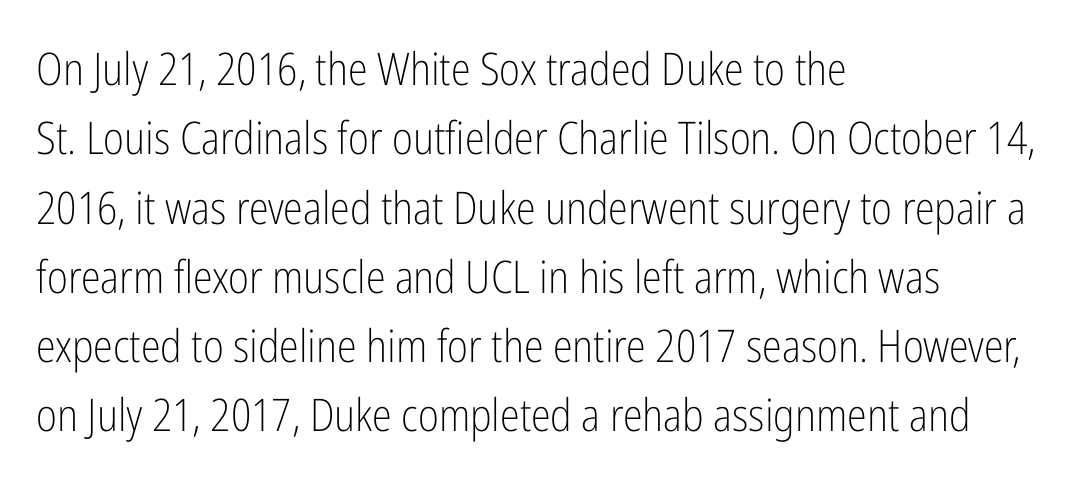
The image shows 45 px light, condensed sans-serif type, upright; set left-aligned, normal line spacing (1.54x), normal letter spacing, not underlined; low stroke contrast and a medium x-height.
